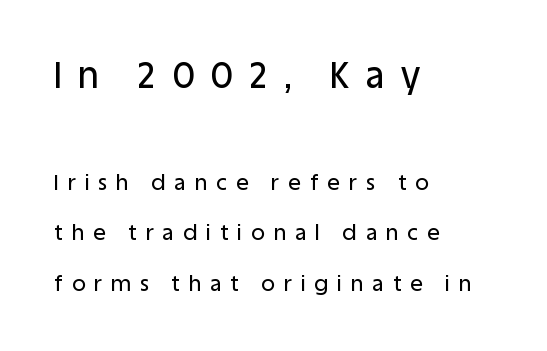
{"serif": "no", "italic": "no", "width": "normal", "stroke_contrast": "low", "x_height": "large", "monospaced": "no", "underline": "no", "align": "left", "line_spacing": "loose", "line_spacing_ratio": 2.41, "letter_spacing": "wide", "letter_spacing_em": 0.44, "larger_block": "first", "size_ratio": 1.71, "glyph_px": 36}
